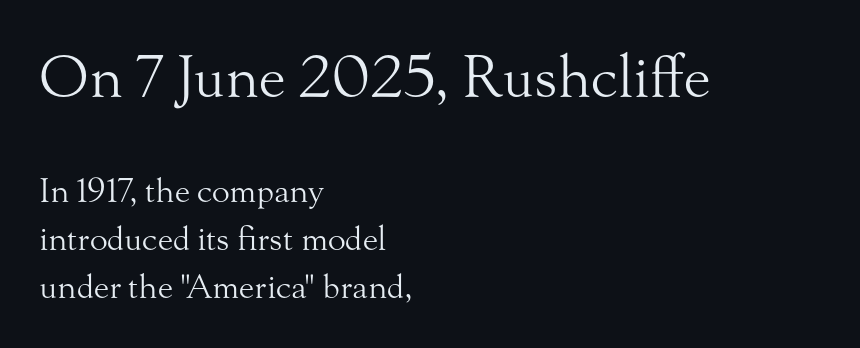
The image shows 58 px light serif type, upright; set left-aligned, normal line spacing (1.45x), normal letter spacing, not underlined; the first (top) block is 1.76x larger; medium stroke contrast and a small x-height.
